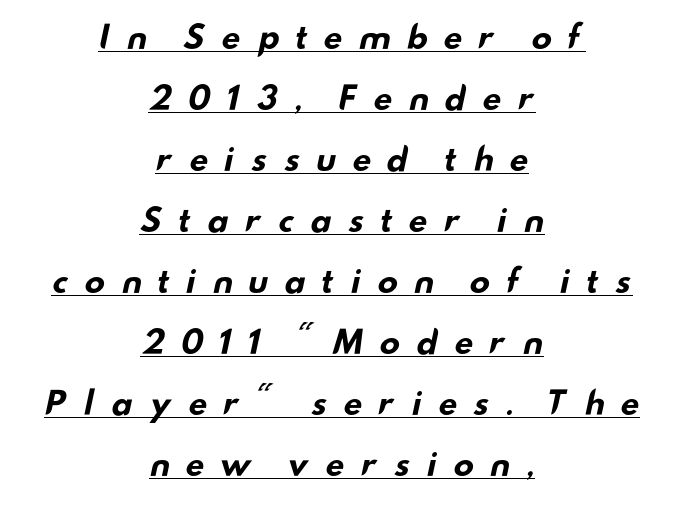
The image shows 31 px bold, wide sans-serif type; set centered, loose line spacing (1.97x), unusually wide letter spacing (+0.47 em), underlined; low stroke contrast and a small x-height.
